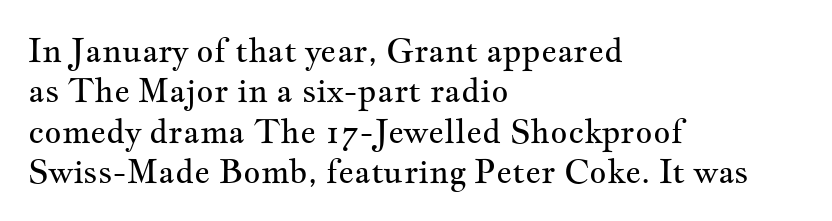
{"serif": "yes", "italic": "no", "bold": "no", "weight": "regular", "width": "wide", "stroke_contrast": "medium", "x_height": "small", "monospaced": "no", "underline": "no", "align": "left", "line_spacing_ratio": 1.22, "letter_spacing": "normal", "letter_spacing_em": 0.0, "glyph_px": 33}
